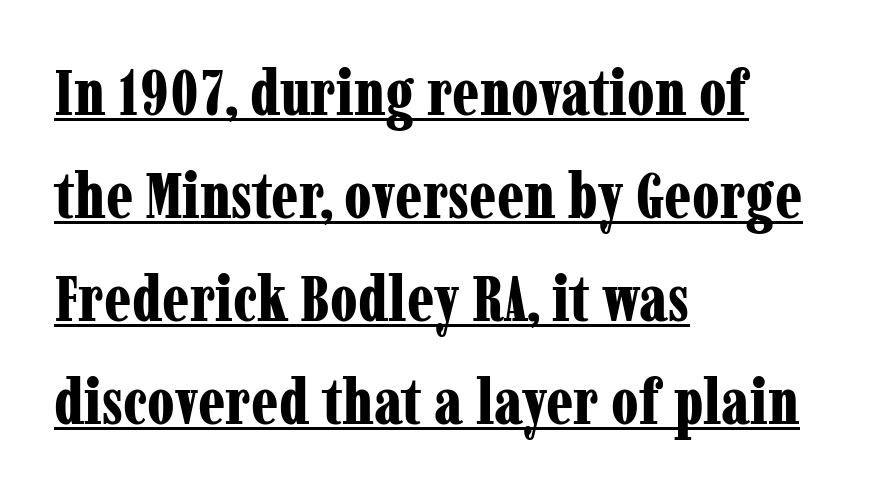
The image shows 64 px bold, condensed serif type, upright; set left-aligned, normal line spacing (1.61x), normal letter spacing, underlined; low stroke contrast and a medium x-height.
